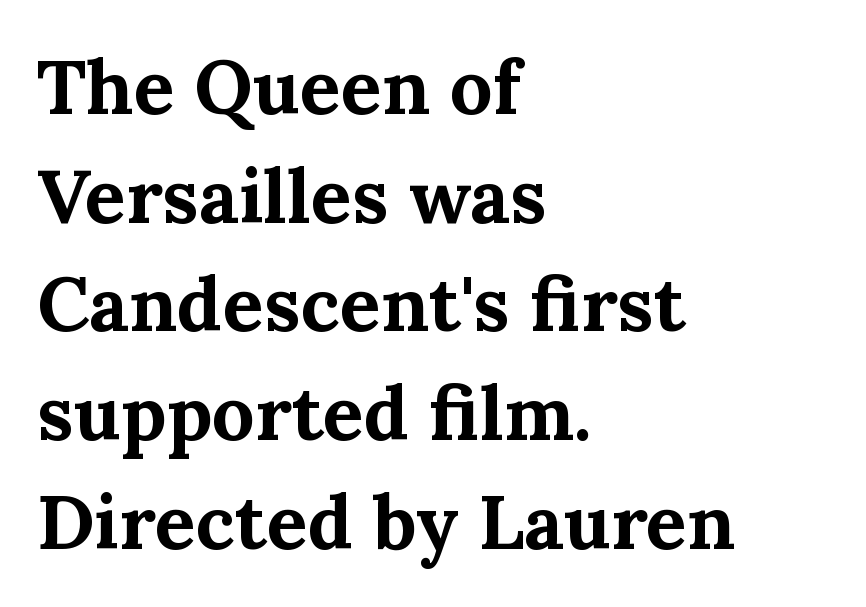
Leading: standard. The letters sit at their default tracking, neither squeezed nor spread. The typesetter chose a ragged-right arrangement here. Is the type bold? Yes — the strokes are clearly thick and heavy.
